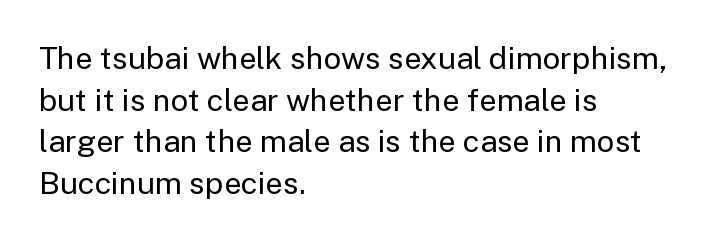
The image shows 31 px regular-weight sans-serif type, upright; set left-aligned, normal line spacing (1.34x), normal letter spacing, not underlined; low stroke contrast and a medium x-height.
